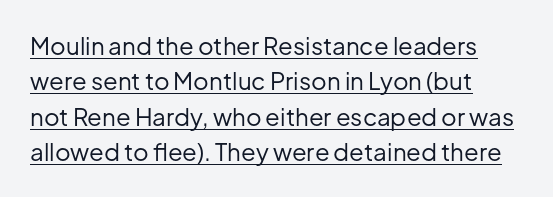
Q: Is the text bold? A: No.
Q: Is the text italic (slanted)? A: No, it is upright.
Q: Is the text underlined? A: Yes.
Q: How is the paragraph aligned? A: Left-aligned.
Q: Is the spacing between letters normal or unusually wide? A: Normal.
Q: Is the spacing between lines tight, normal or loose? A: Normal.
